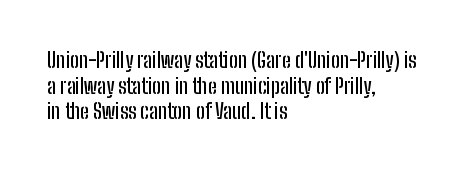
Q: Is the text italic (slanted)? A: No, it is upright.
Q: Is the text underlined? A: No.
Q: How is the paragraph aligned? A: Left-aligned.
Q: Is the spacing between letters normal or unusually wide? A: Normal.
